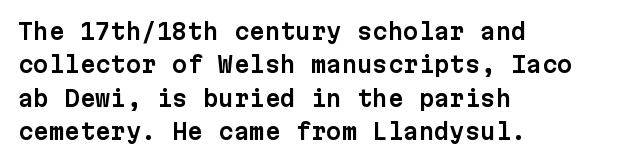
Q: Is the text italic (slanted)? A: No, it is upright.
Q: Is the text underlined? A: No.
Q: How is the paragraph aligned? A: Left-aligned.
Q: Is the spacing between letters normal or unusually wide? A: Normal.
Q: Is the spacing between lines tight, normal or loose? A: Normal.
